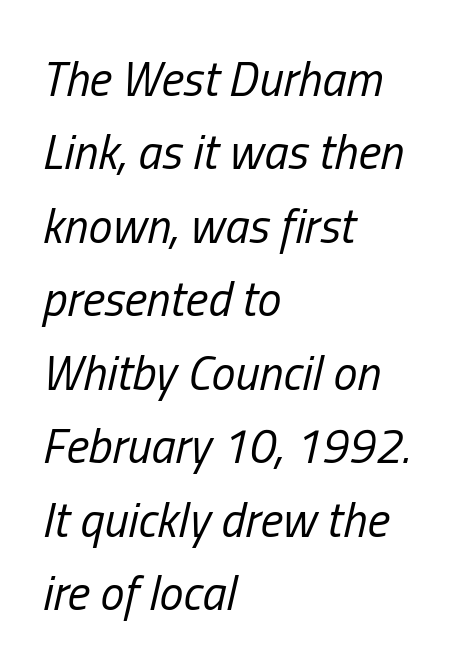
Q: Is the text bold? A: No.
Q: Is the text italic (slanted)? A: Yes, it leans right by about 13 degrees.
Q: Is the text underlined? A: No.
Q: How is the paragraph aligned? A: Left-aligned.
Q: Is the spacing between letters normal or unusually wide? A: Normal.
Q: Is the spacing between lines tight, normal or loose? A: Normal.
Q: Width (condensed, normal, or wide)? A: Condensed.
Q: Stroke contrast? A: Low.
Q: x-height? A: Medium.
Q: Monospaced? A: No.
